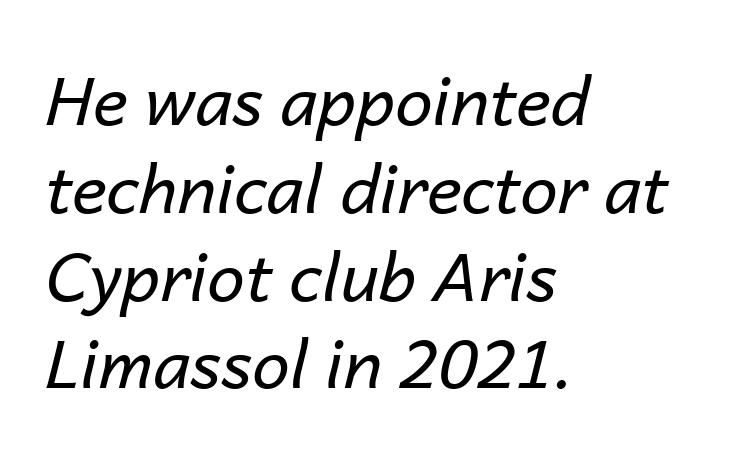
{"italic": "yes", "lean": "right", "slant_degrees": 14, "bold": "no", "weight": "regular", "width": "normal", "stroke_contrast": "low", "x_height": "medium", "monospaced": "no", "underline": "no", "align": "left", "line_spacing": "normal", "line_spacing_ratio": 1.31, "letter_spacing": "normal", "letter_spacing_em": 0.0, "glyph_px": 67}
